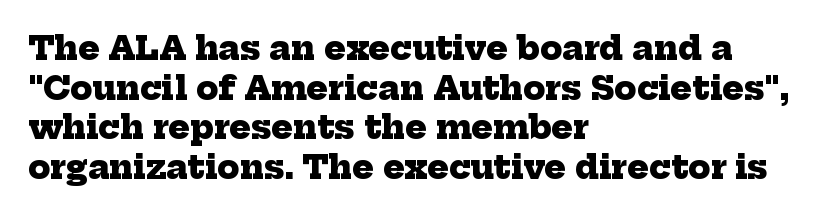
Character widths vary here, with narrow letters taking less room than wide ones. The face used here has the dense, thick strokes of a bold. These lines are composed in type with serifs. The rag falls on the right side of this text block.
